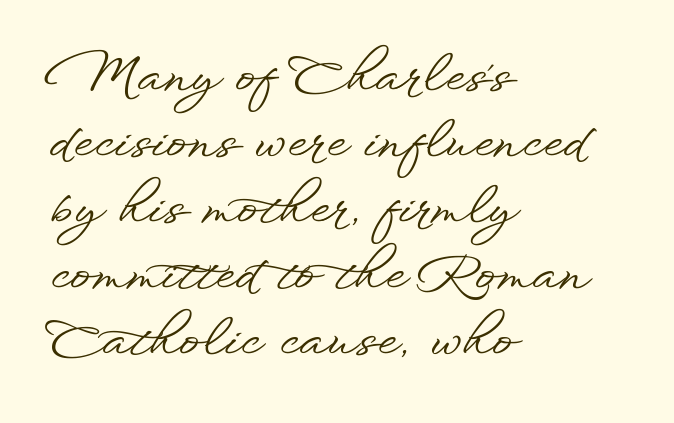
{"serif": "no", "width": "wide", "stroke_contrast": "low", "x_height": "small", "monospaced": "no", "underline": "no", "align": "left", "line_spacing": "normal", "line_spacing_ratio": 1.32, "letter_spacing": "normal", "letter_spacing_em": 0.0, "glyph_px": 50}
